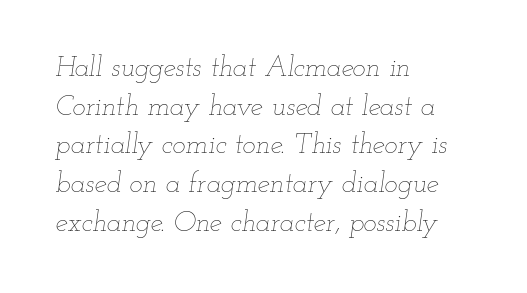
There is no visible air inserted between adjacent glyphs. Spacing verdict: proportional, widths tailored to each character. The lettering tilts uniformly, giving the passage an italic look. Vertically, the passage feels balanced, rows spaced as you'd expect. Horizontal alignment here is leftward, the default for most running prose.
